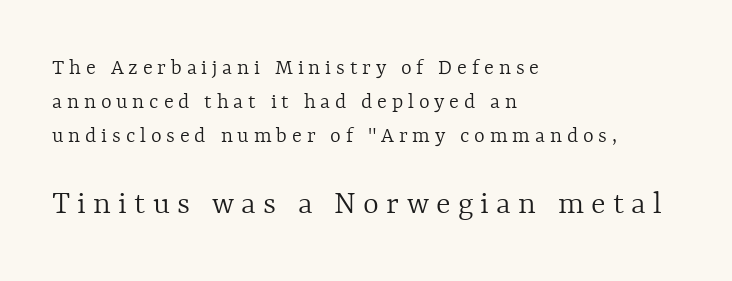
{"italic": "no", "bold": "no", "weight": "light", "width": "normal", "x_height": "medium", "monospaced": "no", "underline": "no", "align": "left", "line_spacing": "normal", "line_spacing_ratio": 1.48, "letter_spacing": "wide", "letter_spacing_em": 0.21, "larger_block": "second", "size_ratio": 1.48, "glyph_px": 34}
